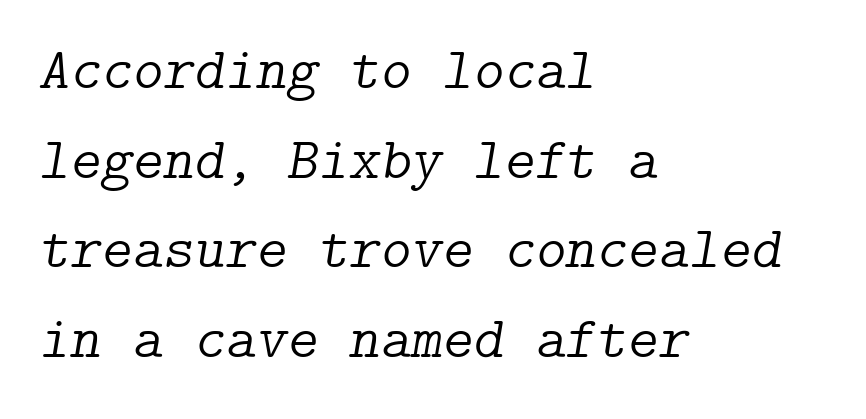
The letters are slanted; this is an italic face. Visually the block forms a straight wall on the left and a jagged coastline on the right. This sample uses plain, unmodified letter spacing. Stroke mass is kept to a normal reading level or below.
